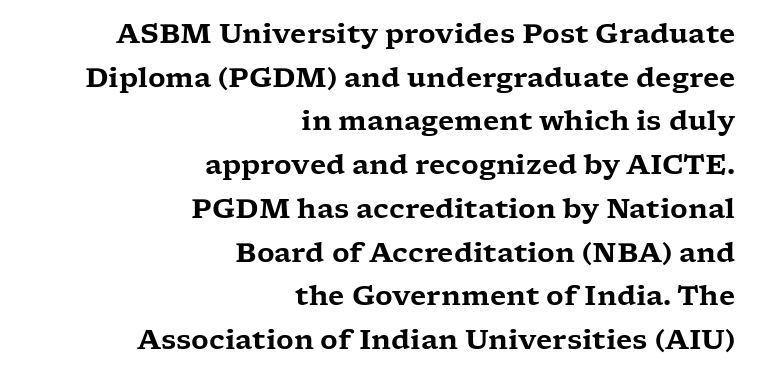
The image shows 27 px text type, upright; set right-aligned, normal line spacing (1.62x), normal letter spacing, not underlined.
